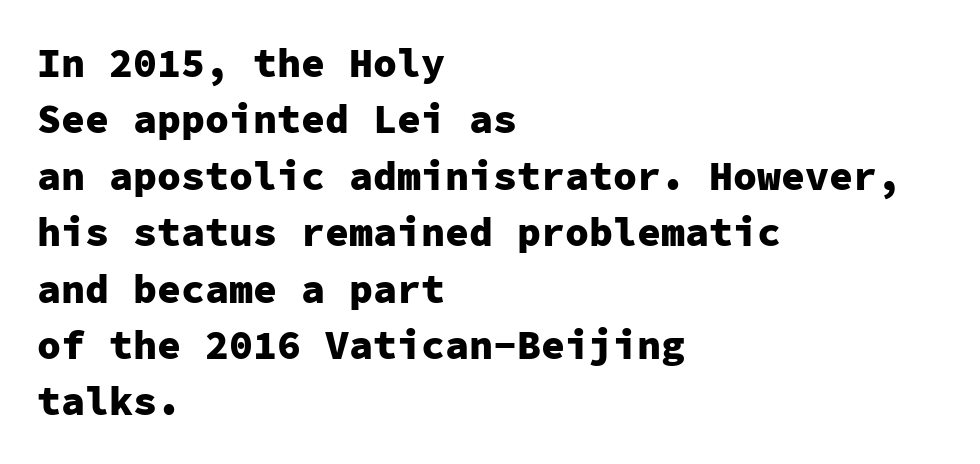
Unlike italic type, these characters show no tilt at all. The rag falls on the right side of this text block. In terms of letterspacing, this is plain default setting. You could count columns in this text — the font is strictly monospaced. Thick stems and heavy bowls — unmistakably bold. You can tell from the bare stems that sans-serif type was used.
